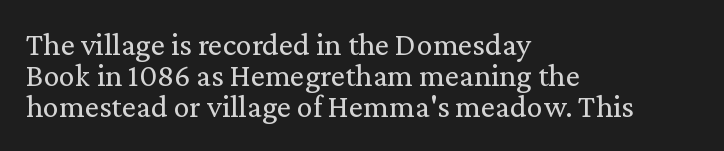
Q: Is the text bold? A: No.
Q: Is the text italic (slanted)? A: No, it is upright.
Q: Is the typeface a serif or a sans-serif typeface? A: Serif.
Q: Is the text underlined? A: No.
Q: How is the paragraph aligned? A: Left-aligned.
Q: Is the spacing between letters normal or unusually wide? A: Normal.
Q: Is the spacing between lines tight, normal or loose? A: Tight.
Q: Width (condensed, normal, or wide)? A: Normal.
Q: Stroke contrast? A: Low.
Q: x-height? A: Medium.
Q: Monospaced? A: No.
